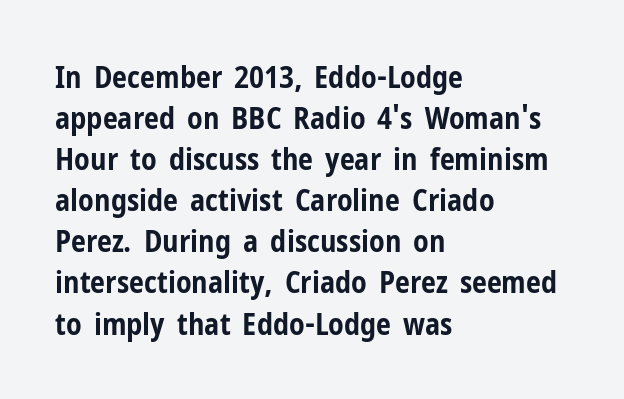
Q: Is the text bold? A: Yes.
Q: Is the text italic (slanted)? A: No, it is upright.
Q: Is the typeface a serif or a sans-serif typeface? A: Sans-serif.
Q: Is the text underlined? A: No.
Q: How is the paragraph aligned? A: Left-aligned.
Q: Is the spacing between letters normal or unusually wide? A: Normal.
Q: Is the spacing between lines tight, normal or loose? A: Normal.
Q: Width (condensed, normal, or wide)? A: Condensed.
Q: Stroke contrast? A: Low.
Q: x-height? A: Medium.
Q: Monospaced? A: No.
